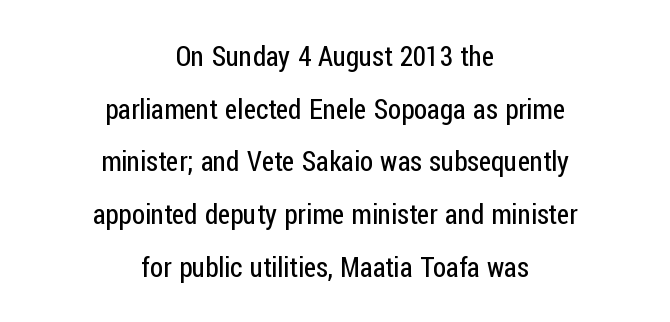
The image shows 27 px text type, upright; set centered, loose line spacing (1.95x), normal letter spacing, not underlined.
